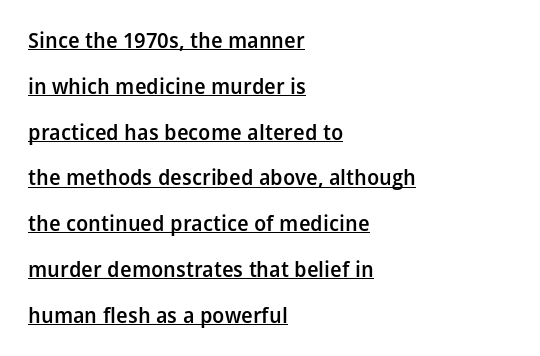
Italic? Not at all — the glyphs are vertical. Its strokes are somewhat broadened, the hallmark of semibold type. A typesetter would call this zero additional tracking. The specimen includes a rule beneath the text block's lines. A great deal of white space separates one row of letters from the next. The rendering anchors every line to the left-hand side.
